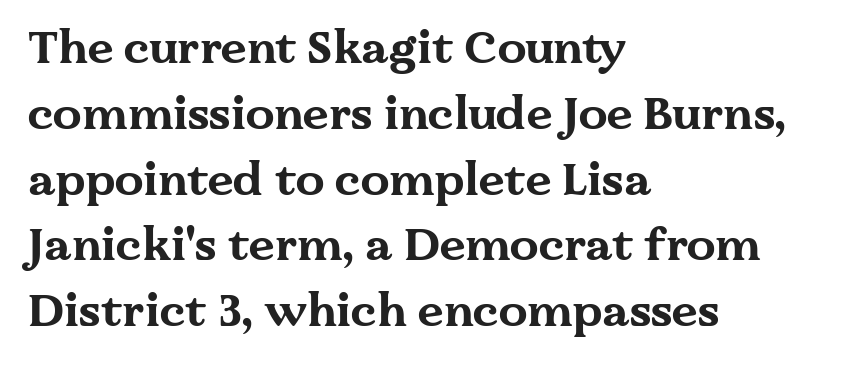
The image shows 46 px bold, wide serif type, upright; set left-aligned, normal line spacing (1.43x), normal letter spacing, not underlined; medium stroke contrast and a medium x-height.
